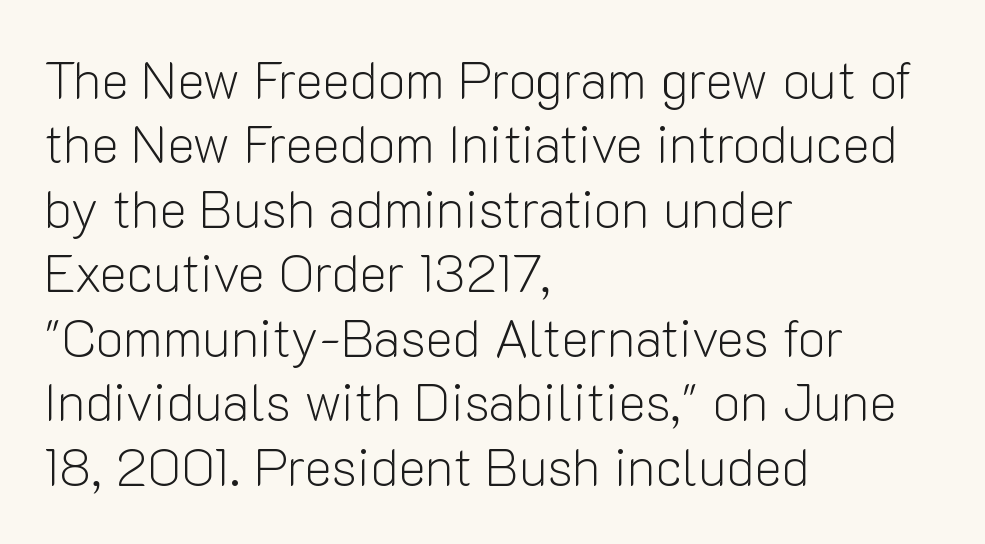
Looks like regular typesetting: each glyph gets only the width it needs. Does extra space separate the letters? No, they use regular spacing. The glyphs in this specimen are sans serif. The letterforms sit at book weight or below. These lines are set flush left with a ragged right edge.
